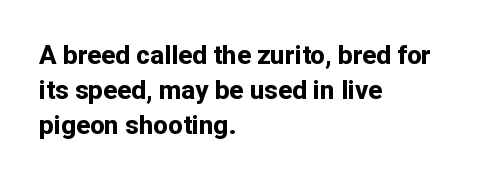
The image shows 26 px bold type, upright; set left-aligned, normal line spacing (1.35x), normal letter spacing, not underlined.
